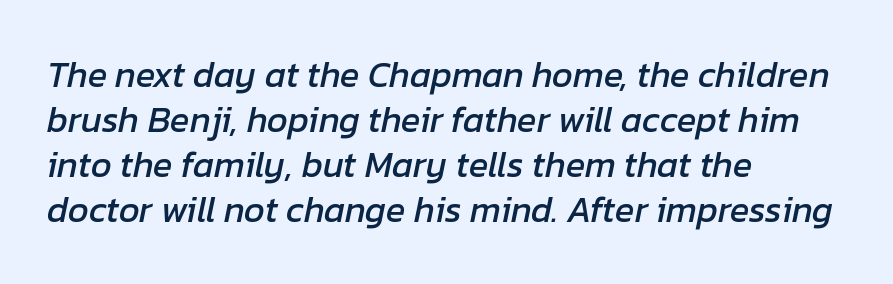
Q: Is the text italic (slanted)? A: Yes, it leans right by about 12 degrees.
Q: Is the text underlined? A: No.
Q: How is the paragraph aligned? A: Left-aligned.
Q: Is the spacing between letters normal or unusually wide? A: Normal.
Q: Is the spacing between lines tight, normal or loose? A: Normal.
Q: Width (condensed, normal, or wide)? A: Normal.
Q: Stroke contrast? A: Low.
Q: x-height? A: Medium.
Q: Monospaced? A: No.
